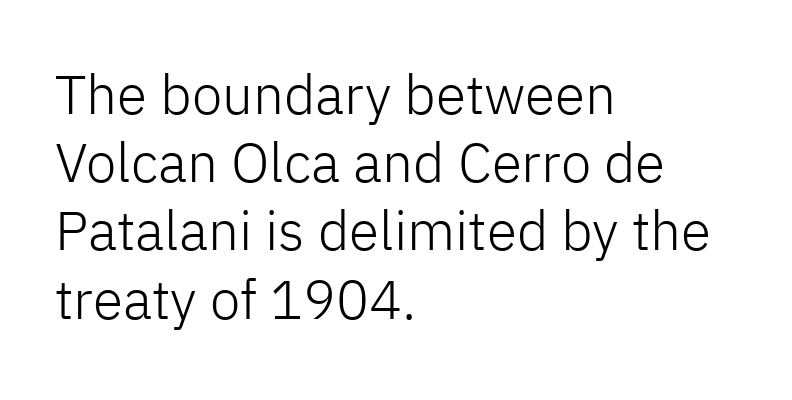
The image shows 55 px light sans-serif type, upright; set left-aligned, line spacing 1.24x, normal letter spacing, not underlined; low stroke contrast and a medium x-height.
